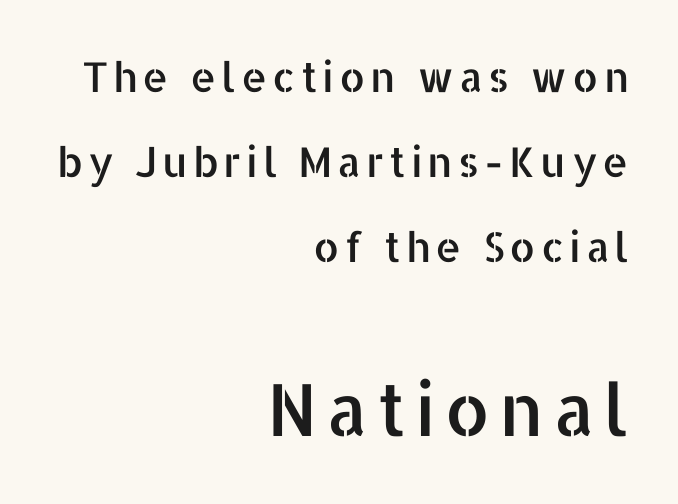
Q: Is the text italic (slanted)? A: No, it is upright.
Q: Is the typeface a serif or a sans-serif typeface? A: Sans-serif.
Q: Is the text underlined? A: No.
Q: How is the paragraph aligned? A: Right-aligned.
Q: Is the spacing between lines tight, normal or loose? A: Loose.
Q: Which block of text is set in a larger size, the first (top) or the second (bottom)? A: The second (bottom) one.
Q: Width (condensed, normal, or wide)? A: Normal.
Q: Stroke contrast? A: Low.
Q: x-height? A: Medium.
Q: Monospaced? A: No.
